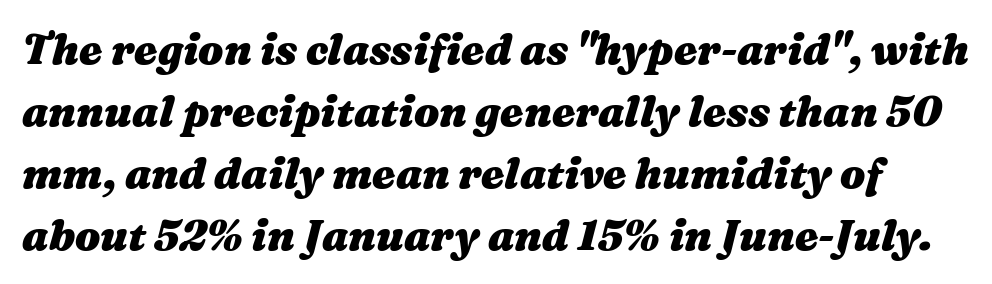
Q: Is the text bold? A: Yes.
Q: Is the text italic (slanted)? A: Yes, it leans right by about 16 degrees.
Q: Is the text underlined? A: No.
Q: Is the spacing between letters normal or unusually wide? A: Normal.
Q: Is the spacing between lines tight, normal or loose? A: Normal.
Q: Width (condensed, normal, or wide)? A: Wide.
Q: Stroke contrast? A: Medium.
Q: x-height? A: Medium.
Q: Monospaced? A: No.
